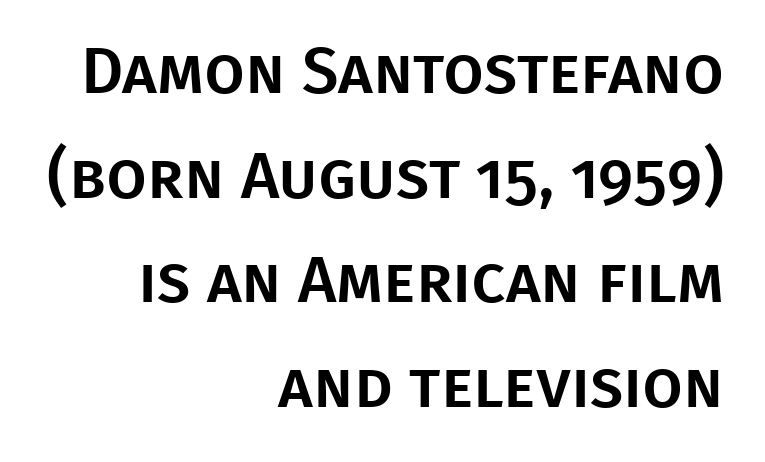
Q: Is the text italic (slanted)? A: No, it is upright.
Q: Is the typeface a serif or a sans-serif typeface? A: Sans-serif.
Q: Is the text underlined? A: No.
Q: How is the paragraph aligned? A: Right-aligned.
Q: Is the spacing between letters normal or unusually wide? A: Normal.
Q: Is the spacing between lines tight, normal or loose? A: Normal.
Q: Width (condensed, normal, or wide)? A: Normal.
Q: Stroke contrast? A: Low.
Q: x-height? A: Large.
Q: Monospaced? A: No.
